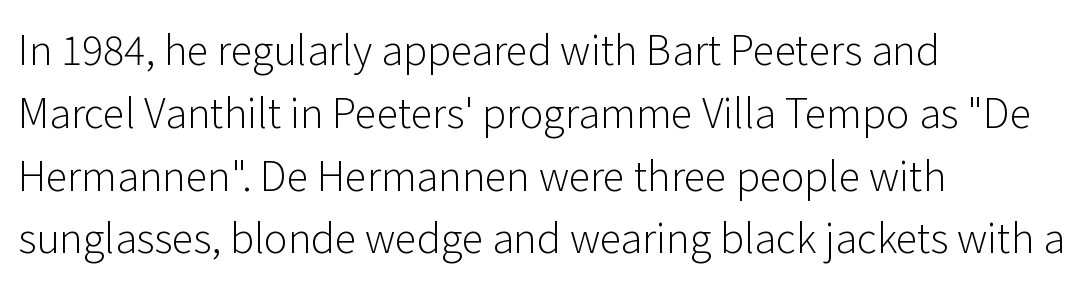
{"serif": "no", "italic": "no", "bold": "no", "weight": "light", "width": "normal", "stroke_contrast": "low", "x_height": "medium", "monospaced": "no", "underline": "no", "align": "left", "line_spacing": "normal", "line_spacing_ratio": 1.57, "letter_spacing": "normal", "letter_spacing_em": 0.0, "glyph_px": 40}
